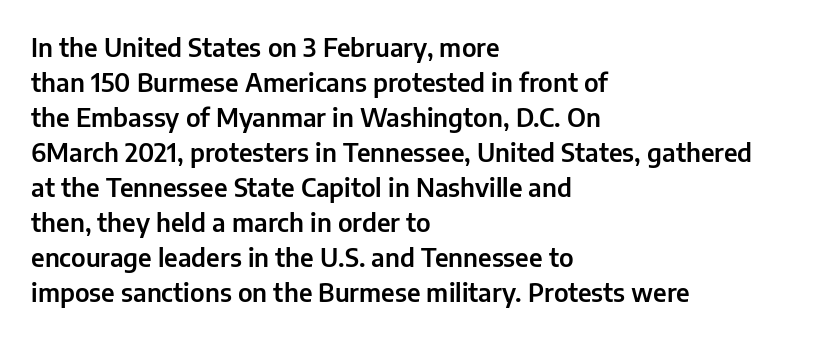
Q: Is the text italic (slanted)? A: No, it is upright.
Q: Is the text underlined? A: No.
Q: How is the paragraph aligned? A: Left-aligned.
Q: Is the spacing between letters normal or unusually wide? A: Normal.
Q: Is the spacing between lines tight, normal or loose? A: Normal.
